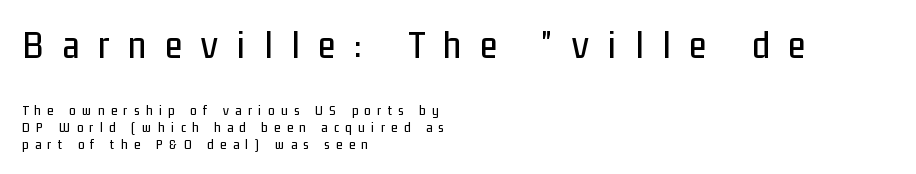
The image shows 40 px condensed sans-serif type, upright; set left-aligned, line spacing 1.2x, unusually wide letter spacing (+0.47 em), not underlined; the first (top) block is 2.86x larger; low stroke contrast and a medium x-height.
